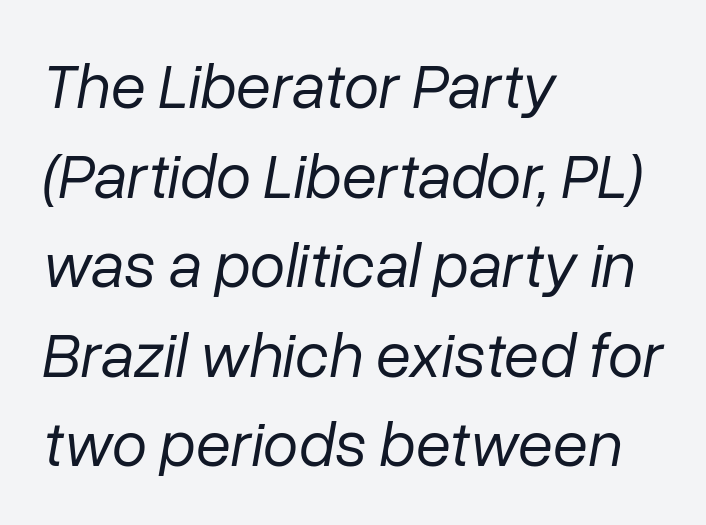
Q: Is the text bold? A: No.
Q: Is the text italic (slanted)? A: Yes, it leans right by about 10 degrees.
Q: Is the text underlined? A: No.
Q: How is the paragraph aligned? A: Left-aligned.
Q: Is the spacing between letters normal or unusually wide? A: Normal.
Q: Is the spacing between lines tight, normal or loose? A: Normal.
Q: Width (condensed, normal, or wide)? A: Normal.
Q: Stroke contrast? A: Low.
Q: x-height? A: Medium.
Q: Monospaced? A: No.
